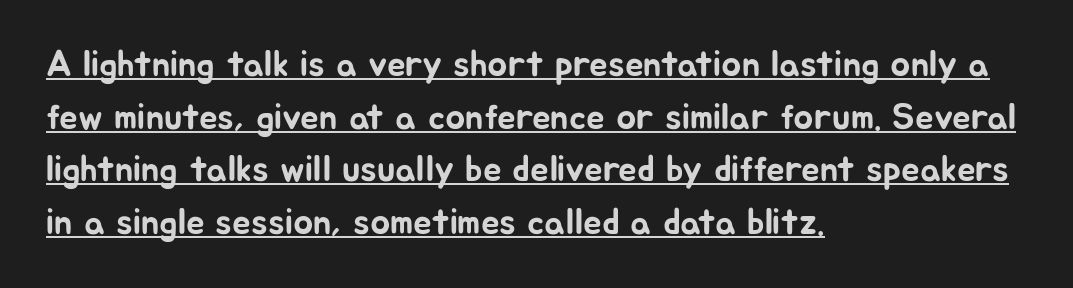
{"serif": "no", "italic": "no", "width": "normal", "stroke_contrast": "low", "x_height": "medium", "monospaced": "no", "underline": "yes", "align": "left", "line_spacing": "normal", "line_spacing_ratio": 1.42, "letter_spacing": "normal", "letter_spacing_em": 0.0, "glyph_px": 37}
